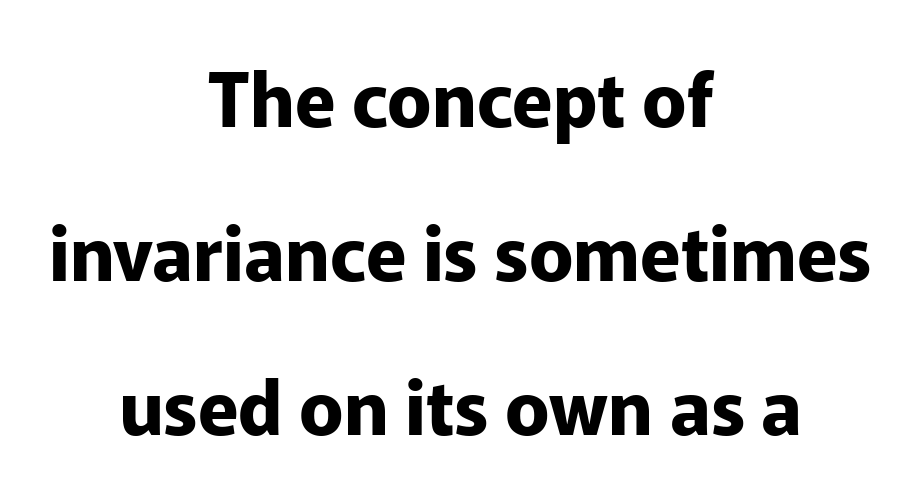
{"serif": "no", "italic": "no", "bold": "yes", "weight": "bold", "width": "normal", "stroke_contrast": "low", "x_height": "medium", "monospaced": "no", "underline": "no", "align": "center", "line_spacing": "loose", "line_spacing_ratio": 2.08, "letter_spacing": "normal", "letter_spacing_em": 0.0, "glyph_px": 74}
